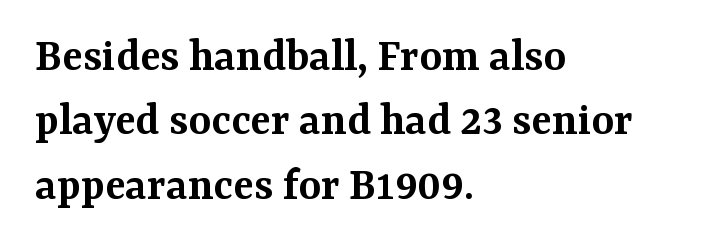
Q: Is the text bold? A: Semi-bold.
Q: Is the text italic (slanted)? A: No, it is upright.
Q: Is the typeface a serif or a sans-serif typeface? A: Serif.
Q: Is the text underlined? A: No.
Q: How is the paragraph aligned? A: Left-aligned.
Q: Is the spacing between letters normal or unusually wide? A: Normal.
Q: Is the spacing between lines tight, normal or loose? A: Normal.
Q: Width (condensed, normal, or wide)? A: Normal.
Q: Stroke contrast? A: Medium.
Q: x-height? A: Medium.
Q: Monospaced? A: No.
